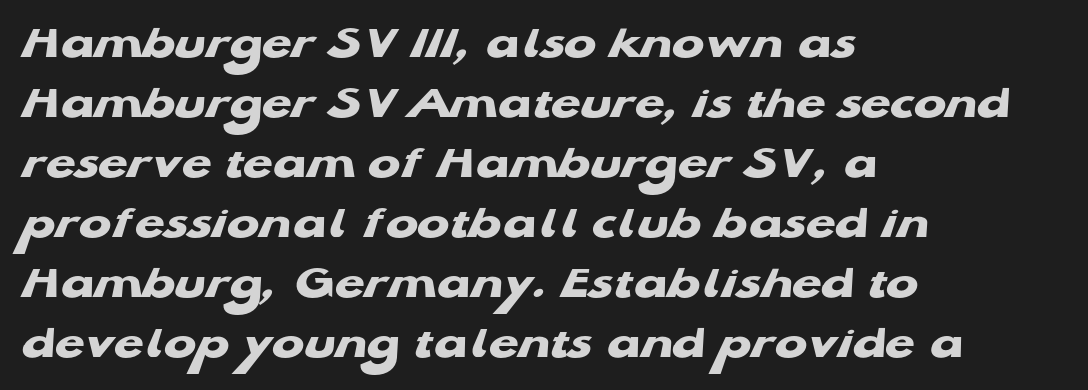
{"serif": "no", "bold": "yes", "weight": "heavy", "width": "wide", "stroke_contrast": "low", "x_height": "medium", "monospaced": "no", "underline": "no", "align": "left", "line_spacing": "normal", "line_spacing_ratio": 1.25, "letter_spacing": "normal", "letter_spacing_em": 0.0, "glyph_px": 48}
